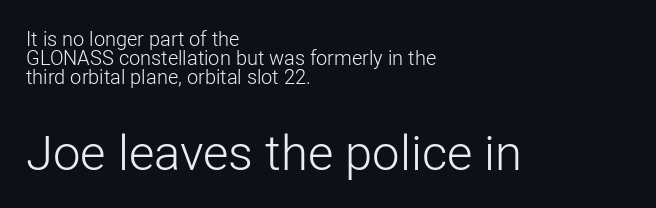
Q: Is the text bold? A: No.
Q: Is the text italic (slanted)? A: No, it is upright.
Q: Is the typeface a serif or a sans-serif typeface? A: Sans-serif.
Q: Is the text underlined? A: No.
Q: How is the paragraph aligned? A: Left-aligned.
Q: Is the spacing between letters normal or unusually wide? A: Normal.
Q: Is the spacing between lines tight, normal or loose? A: Tight.
Q: Which block of text is set in a larger size, the first (top) or the second (bottom)? A: The second (bottom) one.
Q: Width (condensed, normal, or wide)? A: Normal.
Q: Stroke contrast? A: Low.
Q: x-height? A: Medium.
Q: Monospaced? A: No.
